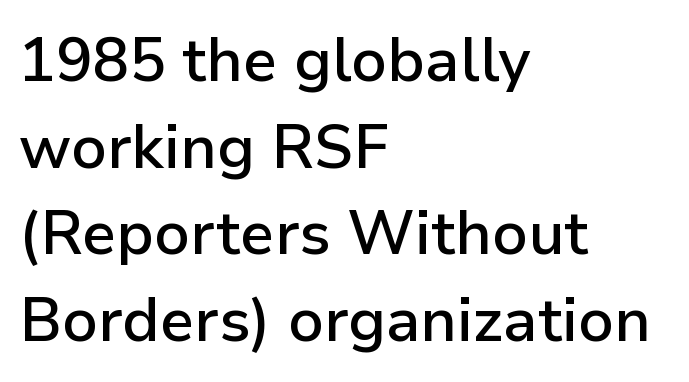
These lines carry some extra weight — a demibold, not a full bold. Leading: standard. Plain, unruled lines of type. In terms of letterspacing, this is plain default setting. You could not count columns in this text — the font is proportionally spaced. The font's upright variant was chosen for this text.
